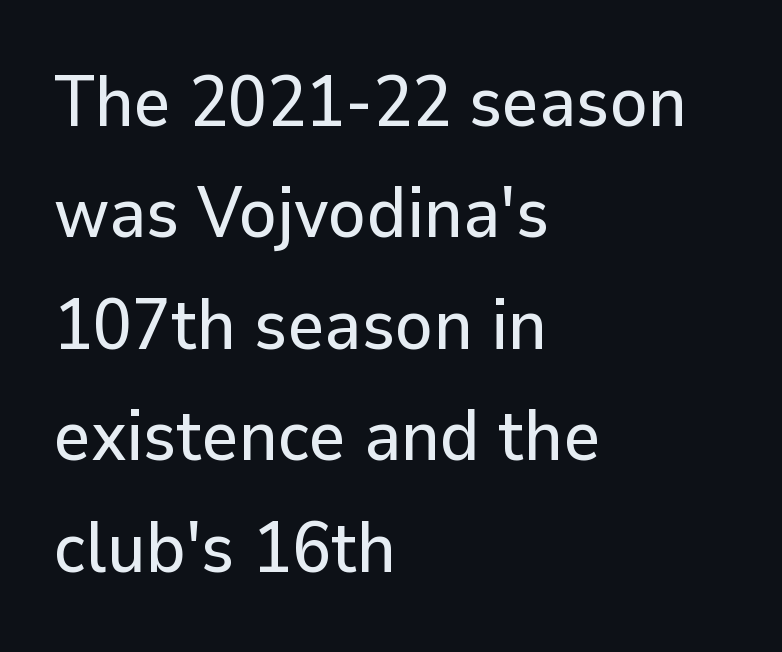
The image shows 71 px sans-serif type, upright; set left-aligned, normal line spacing (1.57x), normal letter spacing, not underlined; low stroke contrast and a medium x-height.
